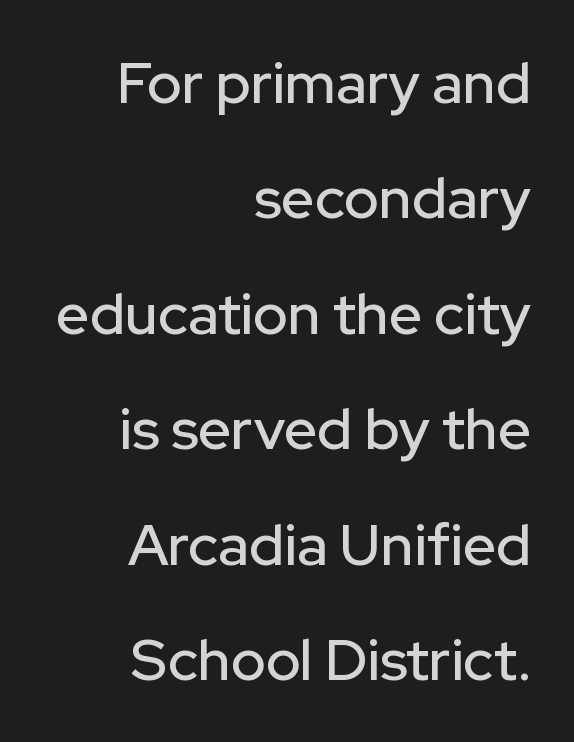
Reading down the block, your eye finds every line finishing at a fixed right position. The letters carry no serifs — their stems end cleanly without finishing strokes. Unmarked baselines from the first word to the last. Characters remain perfectly vertical along every line. Varying glyph widths throughout — classic text-font behaviour. You could fit nearly another row in the gap between these rows.
